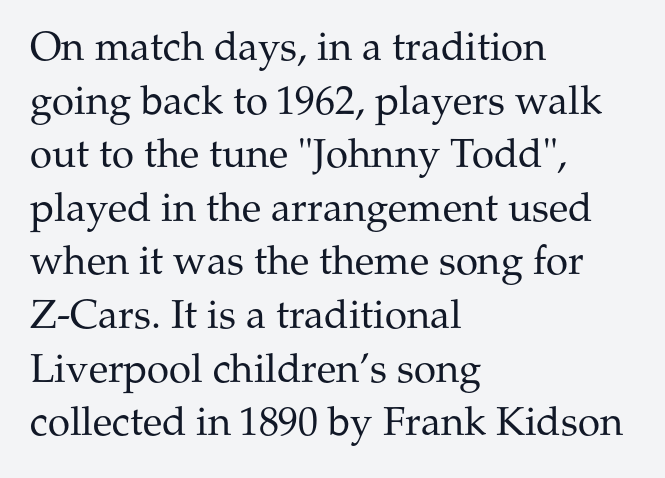
Q: Is the text bold? A: No.
Q: Is the text italic (slanted)? A: No, it is upright.
Q: Is the typeface a serif or a sans-serif typeface? A: Serif.
Q: Is the text underlined? A: No.
Q: How is the paragraph aligned? A: Left-aligned.
Q: Is the spacing between letters normal or unusually wide? A: Normal.
Q: Is the spacing between lines tight, normal or loose? A: Normal.
Q: Width (condensed, normal, or wide)? A: Normal.
Q: Stroke contrast? A: Medium.
Q: x-height? A: Medium.
Q: Monospaced? A: No.
